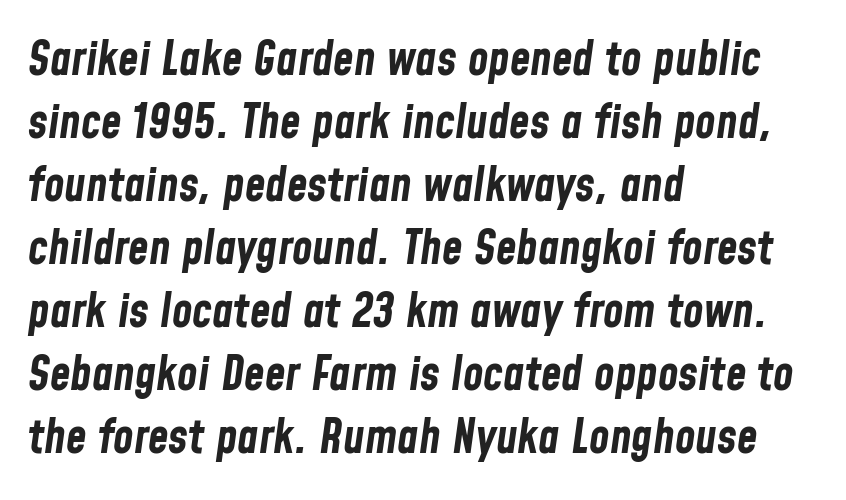
{"italic": "yes", "lean": "right", "slant_degrees": 8, "bold": "yes", "weight": "bold", "width": "condensed", "stroke_contrast": "low", "x_height": "medium", "monospaced": "no", "underline": "no", "align": "left", "line_spacing": "normal", "line_spacing_ratio": 1.34, "letter_spacing": "normal", "letter_spacing_em": 0.0, "glyph_px": 47}
